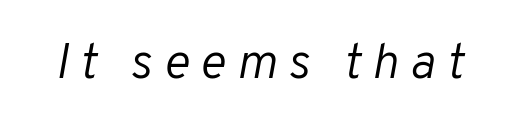
The image shows 50 px light type, italic (leaning right); set unusually wide letter spacing (+0.22 em), not underlined; low stroke contrast and a medium x-height.
